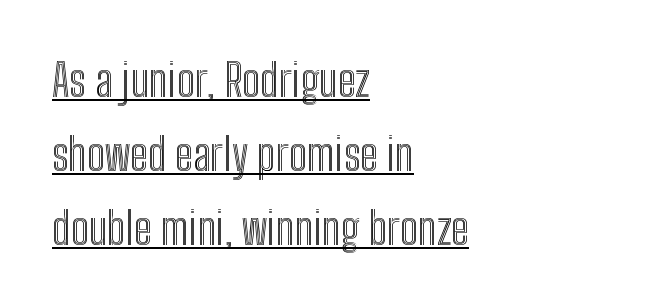
Looks like regular typesetting: each glyph gets only the width it needs. Tracking here is standard; glyphs follow each other at the usual distance. Quick note: interline space is typical. The string is rendered with underlining switched on.
